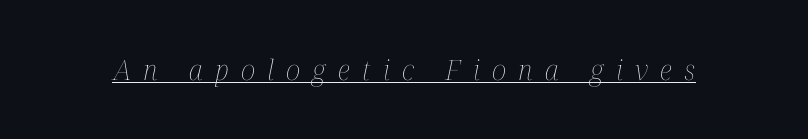
{"italic": "yes", "lean": "right", "slant_degrees": 12, "bold": "no", "weight": "thin", "width": "condensed", "stroke_contrast": "medium", "x_height": "medium", "monospaced": "no", "underline": "yes", "letter_spacing": "wide", "letter_spacing_em": 0.44, "glyph_px": 28}
